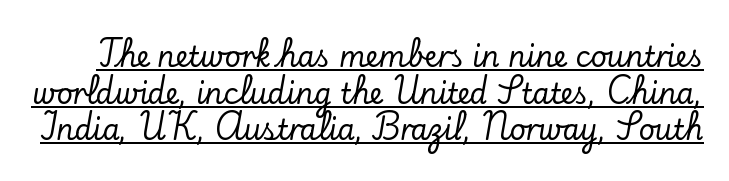
A typesetter would call this proportional, since set widths differ per character. Little horizontal feet cap the strokes, marking this as serif type. The glyphs are accompanied by a horizontal stroke just below them.
